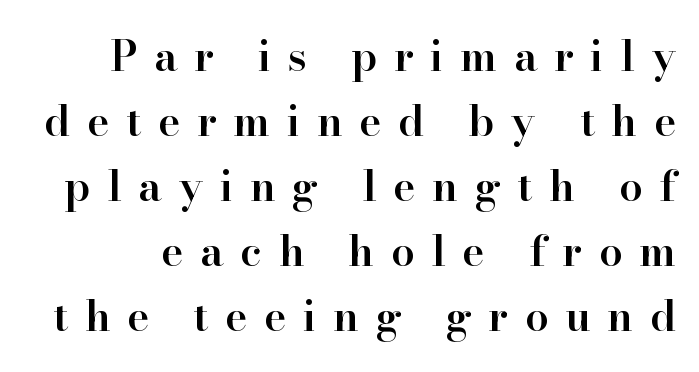
Q: Is the text bold? A: Semi-bold.
Q: Is the text italic (slanted)? A: No, it is upright.
Q: Is the typeface a serif or a sans-serif typeface? A: Serif.
Q: Is the text underlined? A: No.
Q: Is the spacing between letters normal or unusually wide? A: Unusually wide.
Q: Is the spacing between lines tight, normal or loose? A: Normal.
Q: Width (condensed, normal, or wide)? A: Normal.
Q: Stroke contrast? A: High.
Q: x-height? A: Small.
Q: Monospaced? A: No.
